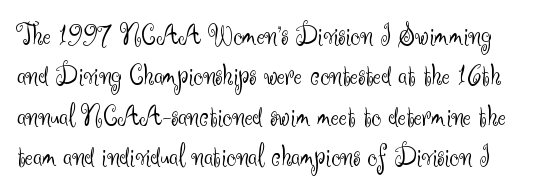
{"serif": "no", "italic": "no", "bold": "no", "weight": "light", "width": "normal", "stroke_contrast": "medium", "x_height": "small", "monospaced": "no", "underline": "no", "line_spacing": "normal", "line_spacing_ratio": 1.35, "letter_spacing": "normal", "letter_spacing_em": 0.0, "glyph_px": 30}
